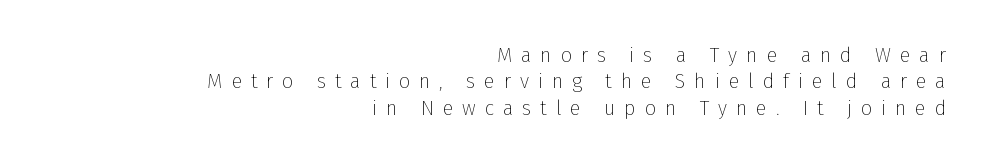
{"italic": "no", "bold": "no", "underline": "no", "align": "right", "line_spacing": "normal", "line_spacing_ratio": 1.32, "letter_spacing": "wide", "letter_spacing_em": 0.44, "glyph_px": 20}
